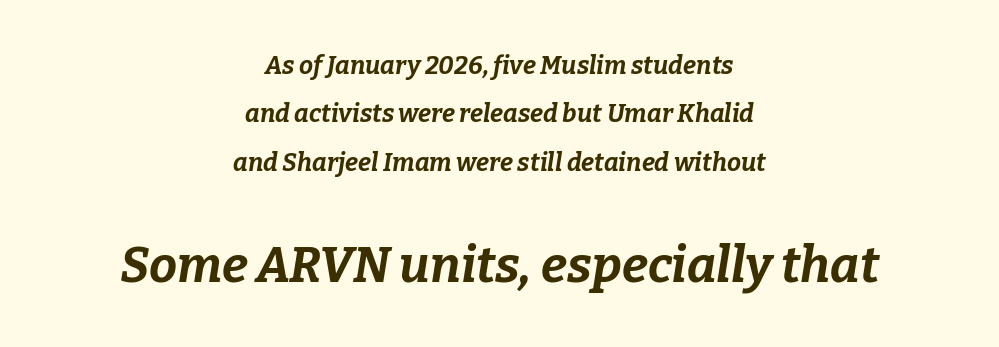
Q: Is the text bold? A: Yes.
Q: Is the text italic (slanted)? A: Yes, it leans right by about 9 degrees.
Q: Is the text underlined? A: No.
Q: How is the paragraph aligned? A: Centered.
Q: Is the spacing between letters normal or unusually wide? A: Normal.
Q: Is the spacing between lines tight, normal or loose? A: Loose.
Q: Which block of text is set in a larger size, the first (top) or the second (bottom)? A: The second (bottom) one.
Q: Width (condensed, normal, or wide)? A: Normal.
Q: Stroke contrast? A: Low.
Q: x-height? A: Medium.
Q: Monospaced? A: No.
